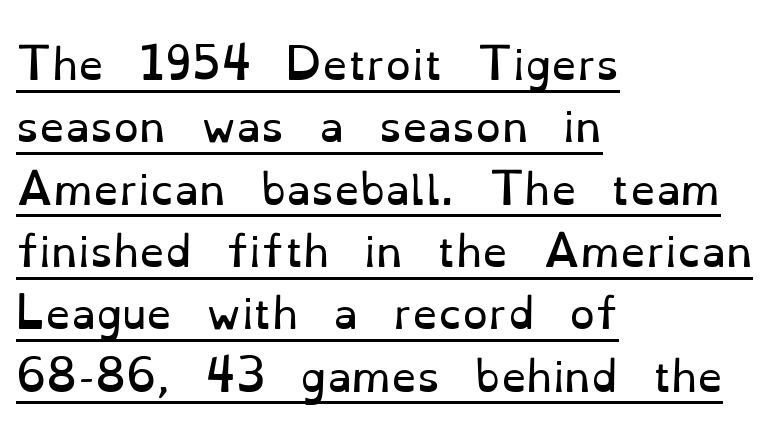
Little horizontal feet cap the strokes, marking this as serif type. The words here are underlined. Designer's note — italics off, roman on. Weight: not bold — regular or lighter.
